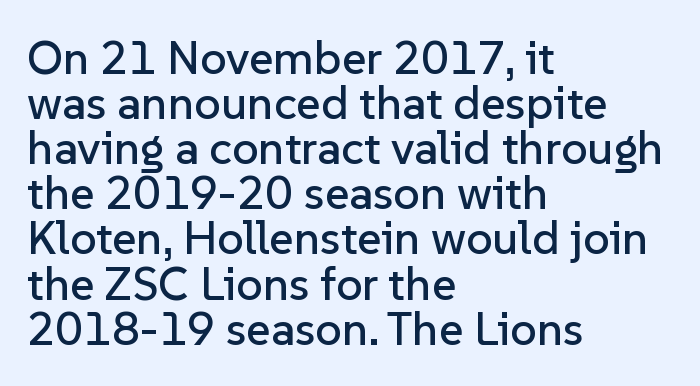
{"serif": "no", "italic": "no", "width": "normal", "stroke_contrast": "low", "x_height": "medium", "monospaced": "no", "underline": "no", "align": "left", "line_spacing": "tight", "line_spacing_ratio": 0.96, "letter_spacing": "normal", "letter_spacing_em": 0.0, "glyph_px": 47}
